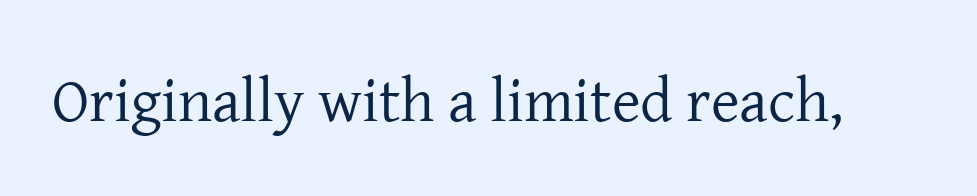
Q: Is the text bold? A: No.
Q: Is the text italic (slanted)? A: No, it is upright.
Q: Is the typeface a serif or a sans-serif typeface? A: Serif.
Q: Is the text underlined? A: No.
Q: Is the spacing between letters normal or unusually wide? A: Normal.
Q: Width (condensed, normal, or wide)? A: Normal.
Q: Stroke contrast? A: Low.
Q: x-height? A: Medium.
Q: Monospaced? A: No.
